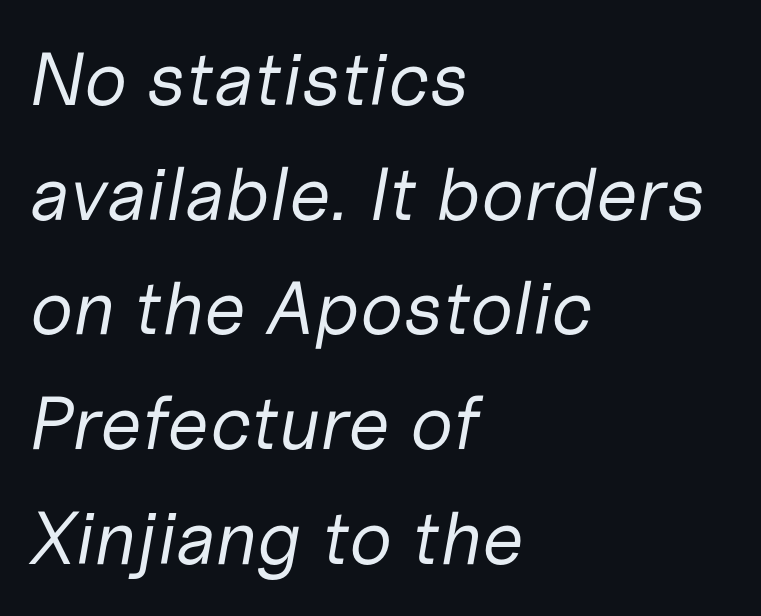
Q: Is the text bold? A: No.
Q: Is the text italic (slanted)? A: Yes, it leans right by about 10 degrees.
Q: Is the text underlined? A: No.
Q: How is the paragraph aligned? A: Left-aligned.
Q: Is the spacing between letters normal or unusually wide? A: Normal.
Q: Is the spacing between lines tight, normal or loose? A: Normal.
Q: Width (condensed, normal, or wide)? A: Normal.
Q: Stroke contrast? A: Low.
Q: x-height? A: Medium.
Q: Monospaced? A: No.
